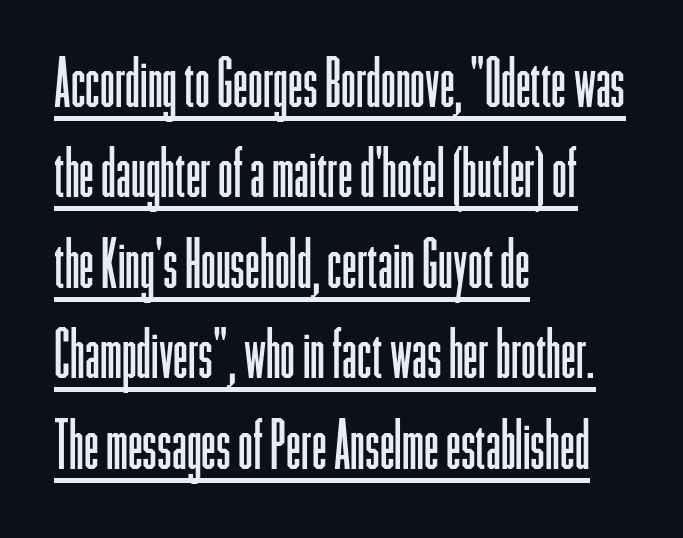
{"serif": "no", "italic": "no", "bold": "no", "weight": "light", "width": "condensed", "stroke_contrast": "low", "x_height": "medium", "monospaced": "no", "underline": "yes", "align": "left", "line_spacing": "normal", "line_spacing_ratio": 1.35, "letter_spacing": "normal", "letter_spacing_em": 0.0, "glyph_px": 67}
